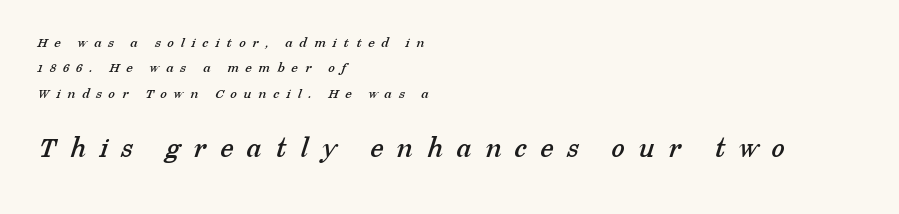
Q: Is the typeface a serif or a sans-serif typeface? A: Serif.
Q: Is the text underlined? A: No.
Q: How is the paragraph aligned? A: Left-aligned.
Q: Is the spacing between letters normal or unusually wide? A: Unusually wide.
Q: Is the spacing between lines tight, normal or loose? A: Normal.
Q: Which block of text is set in a larger size, the first (top) or the second (bottom)? A: The second (bottom) one.
Q: Width (condensed, normal, or wide)? A: Normal.
Q: Stroke contrast? A: Low.
Q: x-height? A: Medium.
Q: Monospaced? A: No.
